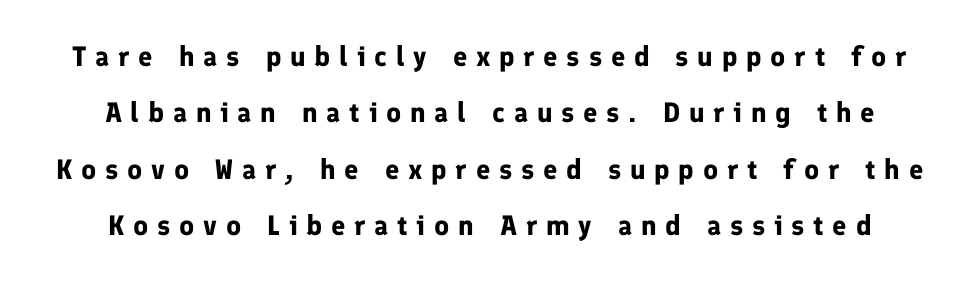
Letters rest on an invisible, unmarked baseline. Someone cranked the tracking dial way up on this one. Is this a fixed-width face? No — the glyphs have proportional, varying widths. Each new line begins a long way beneath the previous one. I'd call this a sans setting — the letters go barefoot. This sample uses an upright cut, with every glyph sitting square on the baseline.
